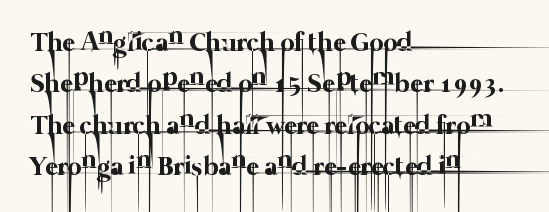
The image shows 27 px text type; set left-aligned, normal line spacing (1.53x), normal letter spacing, not underlined.
